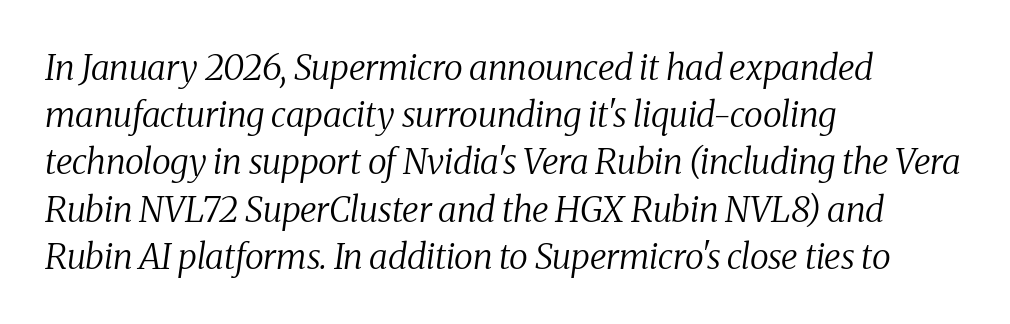
The image shows 35 px regular-weight serif type, italic (leaning right); set left-aligned, normal line spacing (1.35x), normal letter spacing, not underlined; medium stroke contrast and a medium x-height.
